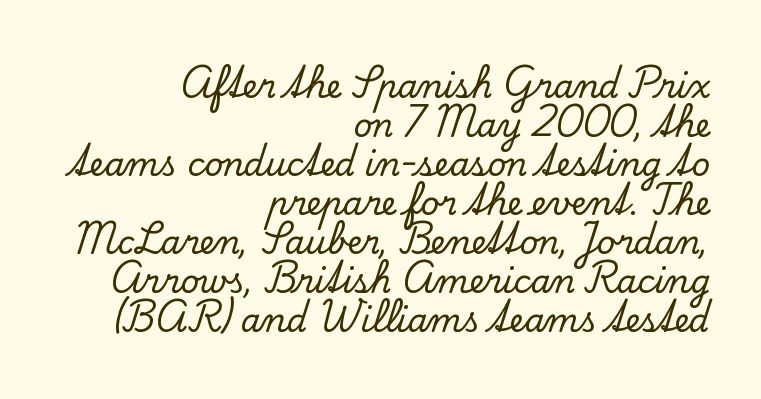
{"serif": "yes", "width": "normal", "stroke_contrast": "low", "x_height": "small", "monospaced": "no", "underline": "no", "align": "right", "line_spacing_ratio": 1.22, "letter_spacing": "normal", "letter_spacing_em": 0.0, "glyph_px": 32}
